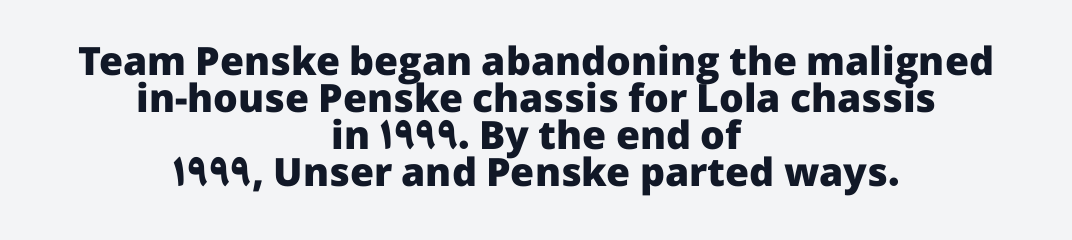
Weight check: bold — yes, fully. Serif or sans? Sans — the stroke terminals are bare. The type is set solid horizontally, with unmodified tracking. Letters rest on an invisible, unmarked baseline.
